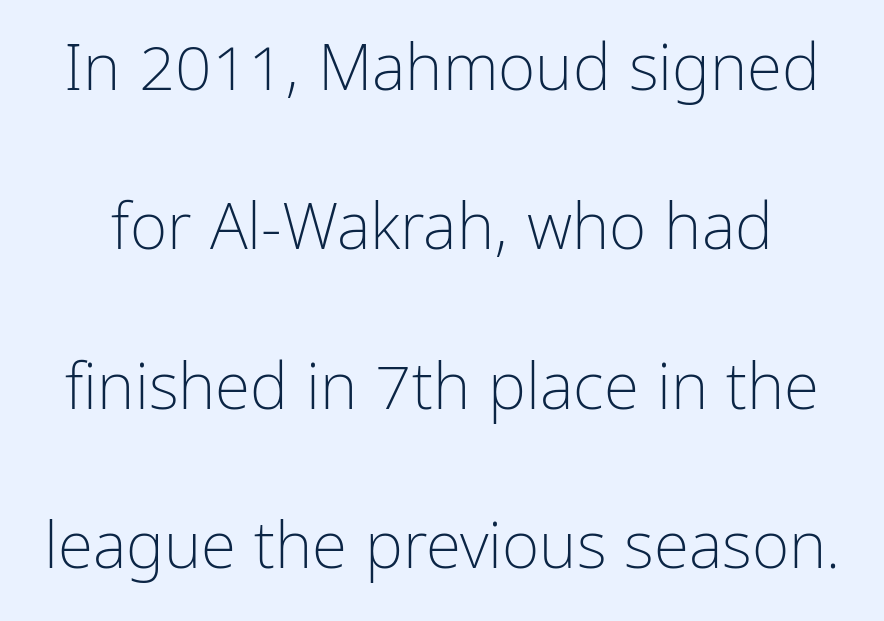
Decoration check: the copy has no underline. Students, observe: this is what heavily led, spacious text looks like. Heaviness? Minimal to ordinary, like unemphasized prose. How are the letters spaced? Ordinarily, with no added tracking. This sample uses a sans-serif face.
